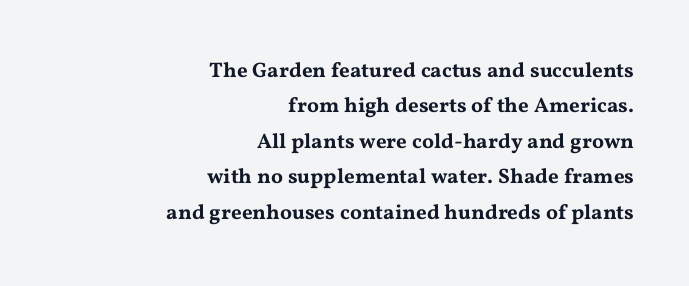
The image shows 21 px text type, upright; set right-aligned, normal line spacing (1.69x), normal letter spacing, not underlined.
